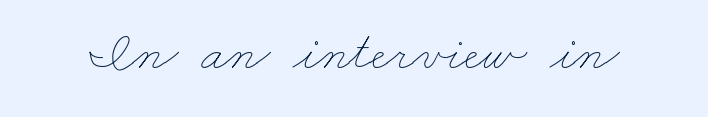
The image shows 56 px thin, wide type; set normal letter spacing, not underlined; low stroke contrast and a small x-height.
